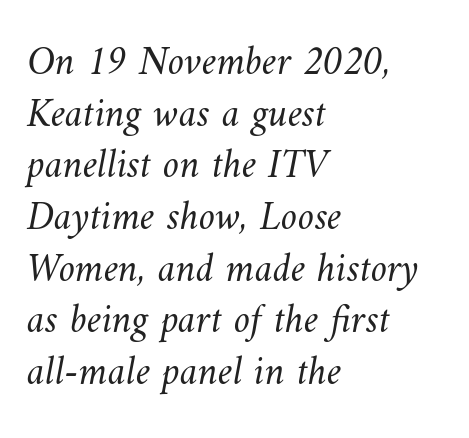
One glance says typical: line gaps are just what's usual. The words here are not underlined. No letter is thick-stroked: the sample isn't bold. Each word holds together tightly as a unit, with standard inter-letter gaps. All the whitespace from short lines collects on the right. Note the varied advance widths — an 'i' is clearly narrower than an 'm'.
